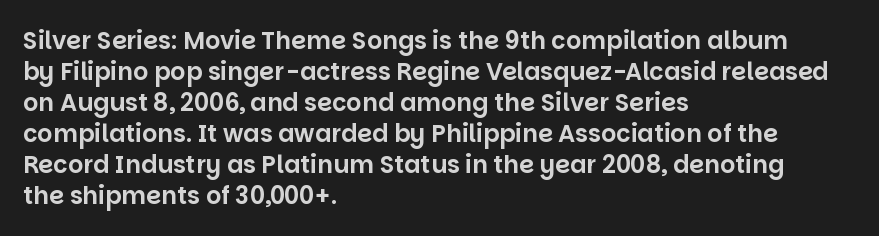
The image shows 24 px text type, upright; set left-aligned, normal line spacing (1.29x), normal letter spacing, not underlined.
